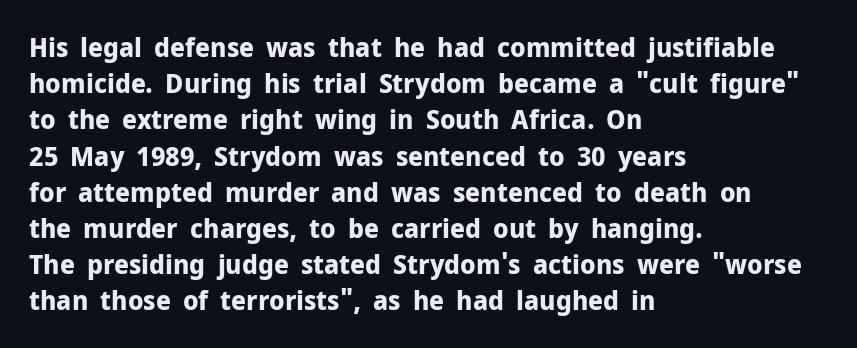
Does the weight exceed regular? Yes, all the way to bold. Inter-character spacing is left at the font's built-in metrics. If you drew a ruler down the left edge, every line would touch it. Only glyphs here, with clear space below each row. This sample keeps an unexceptional amount of space between lines.
